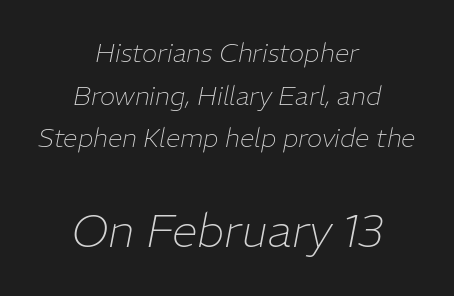
Q: Is the text bold? A: No.
Q: Is the text italic (slanted)? A: Yes, it leans right by about 11 degrees.
Q: Is the text underlined? A: No.
Q: How is the paragraph aligned? A: Centered.
Q: Is the spacing between letters normal or unusually wide? A: Normal.
Q: Is the spacing between lines tight, normal or loose? A: Normal.
Q: Which block of text is set in a larger size, the first (top) or the second (bottom)? A: The second (bottom) one.
Q: Width (condensed, normal, or wide)? A: Normal.
Q: Stroke contrast? A: Low.
Q: x-height? A: Medium.
Q: Monospaced? A: No.
